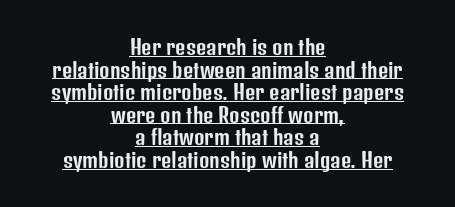
{"italic": "no", "underline": "yes", "align": "center", "line_spacing": "tight", "line_spacing_ratio": 1.13, "letter_spacing": "normal", "letter_spacing_em": 0.0, "glyph_px": 20}
